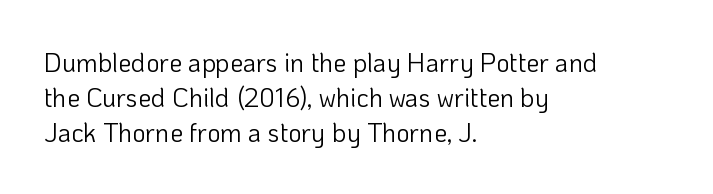
How are the letters spaced? Ordinarily, with no added tracking. Has an underline been added? It has not. Honestly, the row spacing looks completely unremarkable. The font is comparable to plain body text, perhaps lighter. Visually the block forms a straight wall on the left and a jagged coastline on the right.
